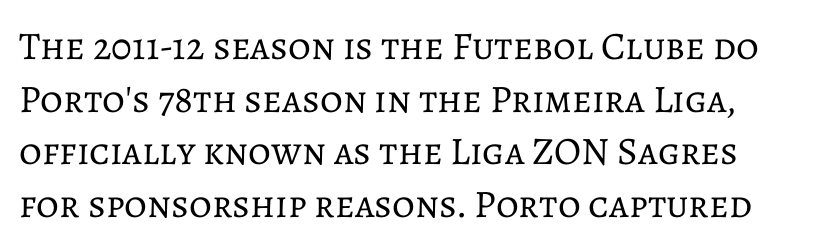
The image shows 39 px regular-weight type, upright; set normal line spacing (1.35x), normal letter spacing, not underlined; low stroke contrast and a medium x-height.
